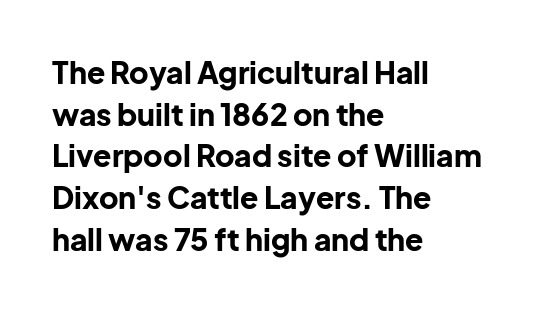
The image shows 30 px bold sans-serif type, upright; set left-aligned, normal line spacing (1.39x), normal letter spacing, not underlined; low stroke contrast and a medium x-height.
